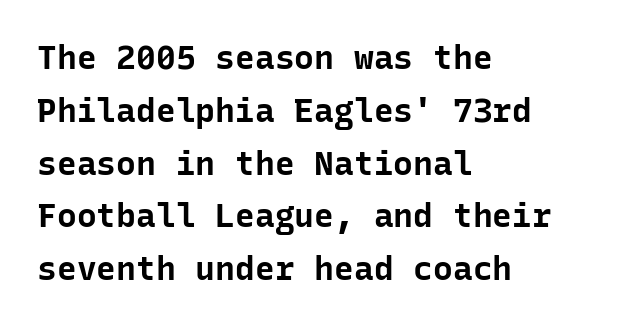
The image shows 33 px bold sans-serif type, upright, monospaced; set left-aligned, normal line spacing (1.6x), normal letter spacing, not underlined; low stroke contrast and a medium x-height.
